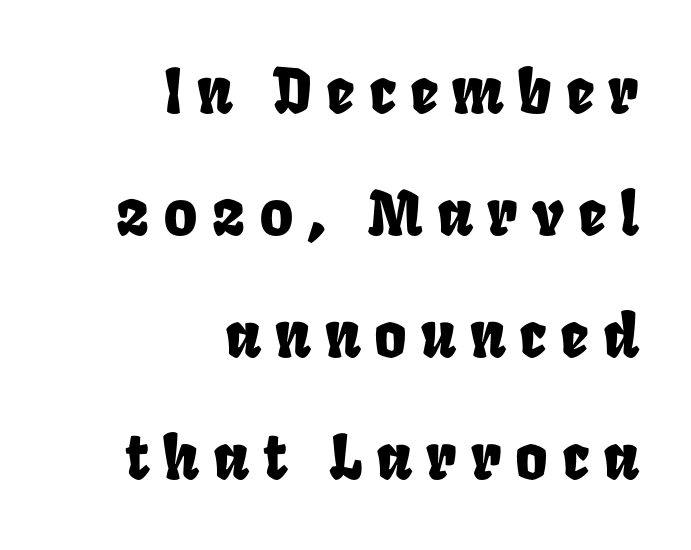
{"width": "condensed", "stroke_contrast": "low", "x_height": "large", "monospaced": "no", "underline": "no", "align": "right", "line_spacing": "loose", "line_spacing_ratio": 1.97, "letter_spacing": "wide", "letter_spacing_em": 0.22, "glyph_px": 62}
